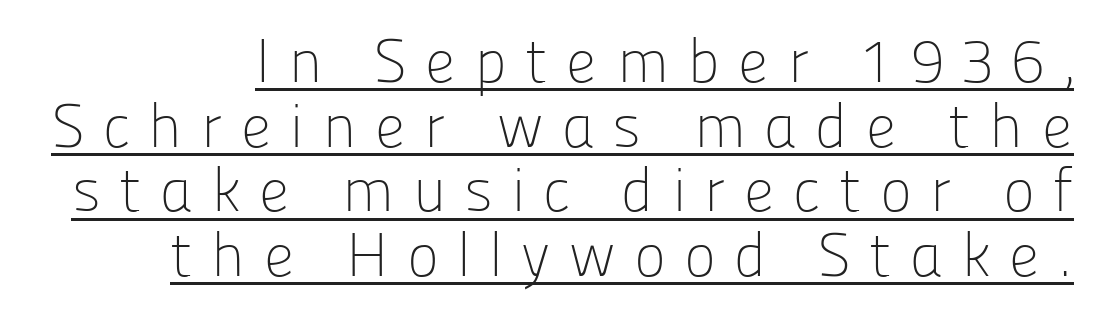
The cut favours lightness, reaching ordinary text weight at its darkest. This sample uses an upright cut, with every glyph sitting square on the baseline. A typesetter would call this proportional, since set widths differ per character. The designer dialed line spacing down below the default.
